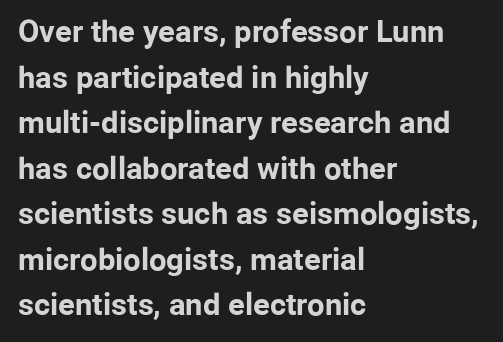
The font family rendered here belongs to the sans-serif group. The tracking reads as untouched default to a designer's eye. The specimen reads as upright at a glance. A normal amount of white space separates one row of letters from the next. The baseline area is clear. The lines are quadded left.
